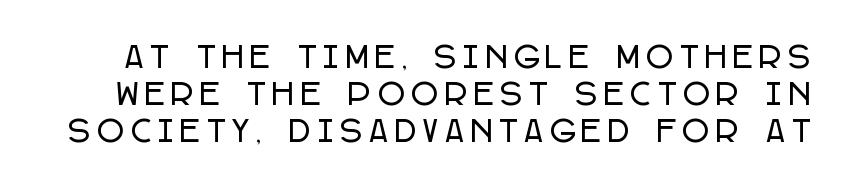
Q: Is the text italic (slanted)? A: No, it is upright.
Q: Is the typeface a serif or a sans-serif typeface? A: Sans-serif.
Q: Is the text underlined? A: No.
Q: Is the spacing between letters normal or unusually wide? A: Unusually wide.
Q: Is the spacing between lines tight, normal or loose? A: Normal.
Q: Width (condensed, normal, or wide)? A: Condensed.
Q: Stroke contrast? A: Low.
Q: x-height? A: Large.
Q: Monospaced? A: No.
